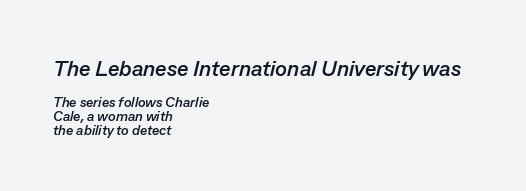
{"italic": "yes", "lean": "right", "slant_degrees": 13, "bold": "yes", "underline": "no", "align": "left", "line_spacing": "tight", "line_spacing_ratio": 0.98, "letter_spacing": "normal", "letter_spacing_em": 0.0, "larger_block": "first", "size_ratio": 1.57, "glyph_px": 22}
